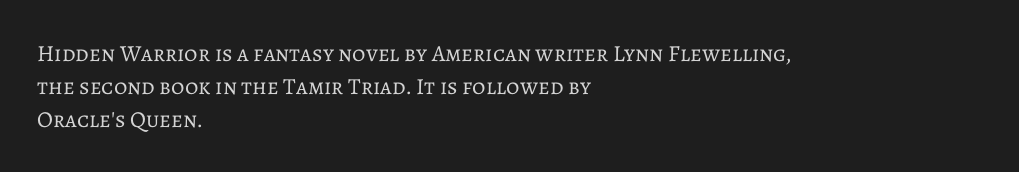
The image shows 23 px text type, upright; set left-aligned, normal line spacing (1.43x), normal letter spacing, not underlined.
